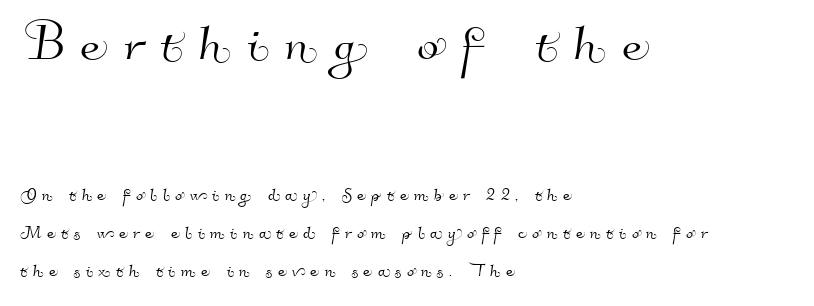
If you drew a ruler down the left edge, every line would touch it. This sample has the flowing, uneven cadence of proportional lettering. Each row of text sits above clean, open space. Whoever set this made the first block the dominant, larger element. The font family rendered here belongs to the sans-serif group.
